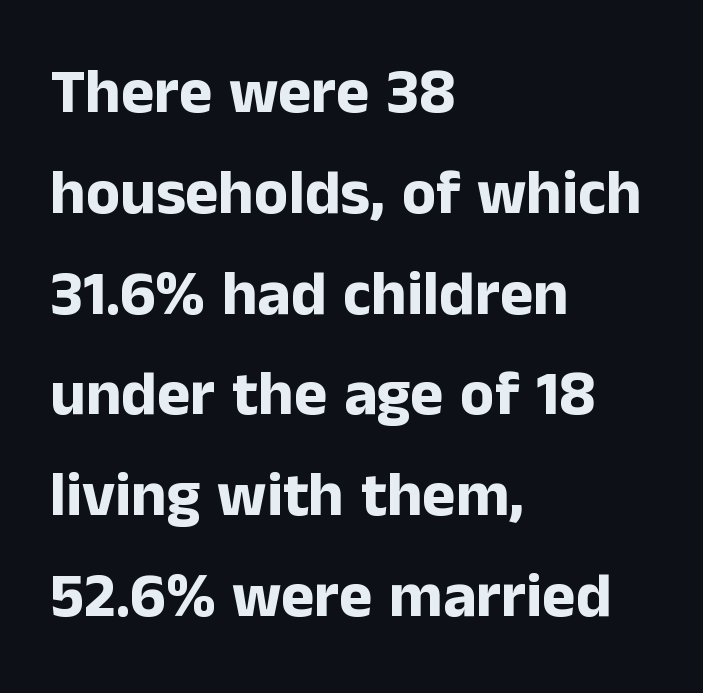
The image shows 63 px bold sans-serif type, upright; set left-aligned, normal line spacing (1.6x), normal letter spacing, not underlined; low stroke contrast and a medium x-height.
